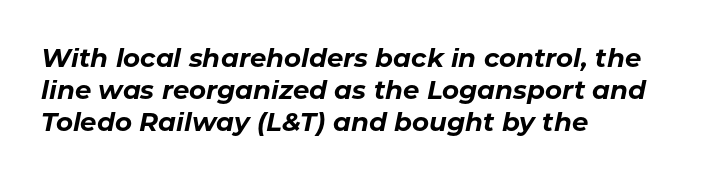
{"italic": "yes", "lean": "right", "slant_degrees": 11, "bold": "yes", "underline": "no", "align": "left", "line_spacing_ratio": 1.24, "letter_spacing": "normal", "letter_spacing_em": 0.0, "glyph_px": 26}
